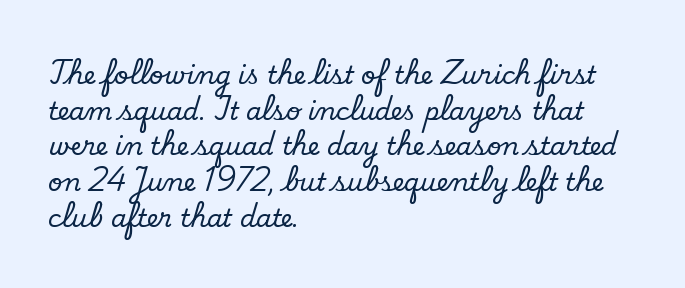
The image shows 25 px text type; set left-aligned, normal line spacing (1.43x), normal letter spacing, not underlined.
